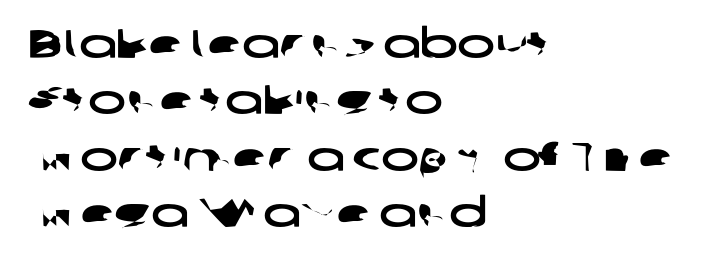
The image shows 40 px wide sans-serif type; set left-aligned, normal line spacing (1.41x), normal letter spacing, not underlined; low stroke contrast and a medium x-height.
